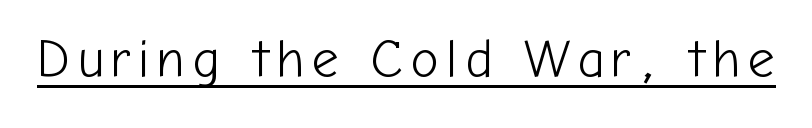
You can tell from the bare stems that sans-serif type was used. Looks like regular typesetting: each glyph gets only the width it needs. Is there an underline? Yes — a line sits under the letters. Unlike italic type, these characters show no tilt at all. The font sits on the lighter half of the weight spectrum, regular included.
